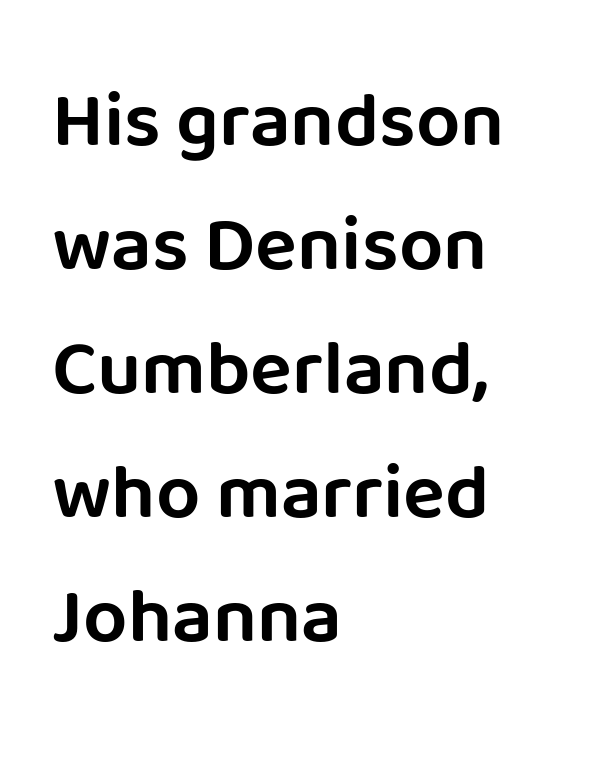
The image shows 78 px sans-serif type, upright; set left-aligned, normal line spacing (1.59x), normal letter spacing, not underlined; low stroke contrast and a large x-height.
